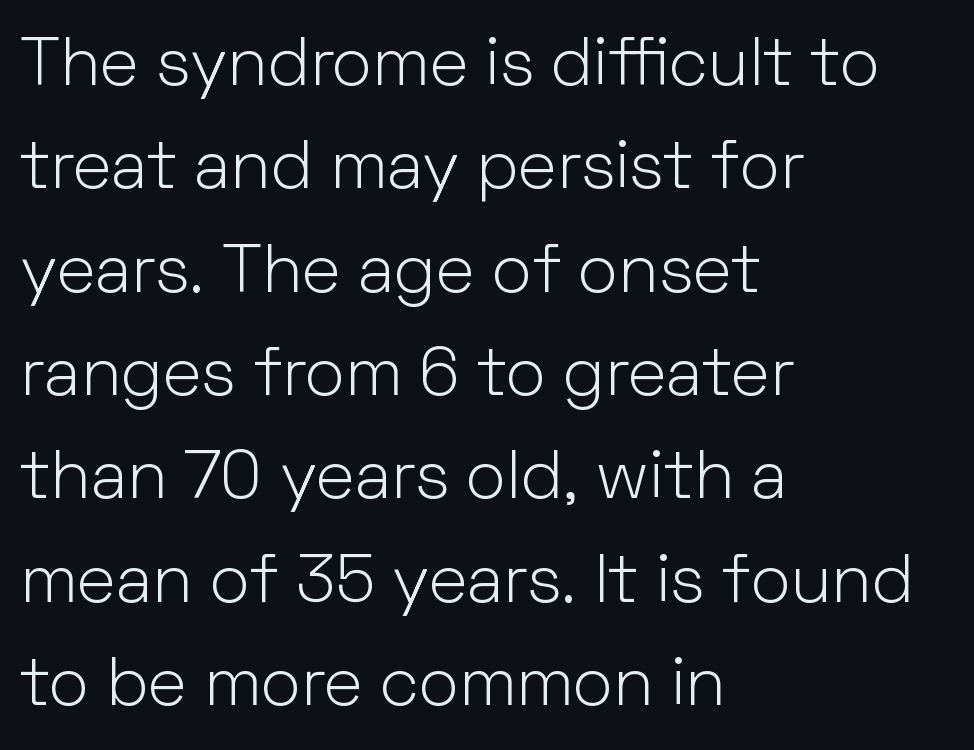
{"serif": "no", "italic": "no", "bold": "no", "weight": "light", "width": "normal", "stroke_contrast": "low", "x_height": "medium", "monospaced": "no", "underline": "no", "align": "left", "line_spacing": "normal", "line_spacing_ratio": 1.52, "letter_spacing": "normal", "letter_spacing_em": 0.0, "glyph_px": 68}
